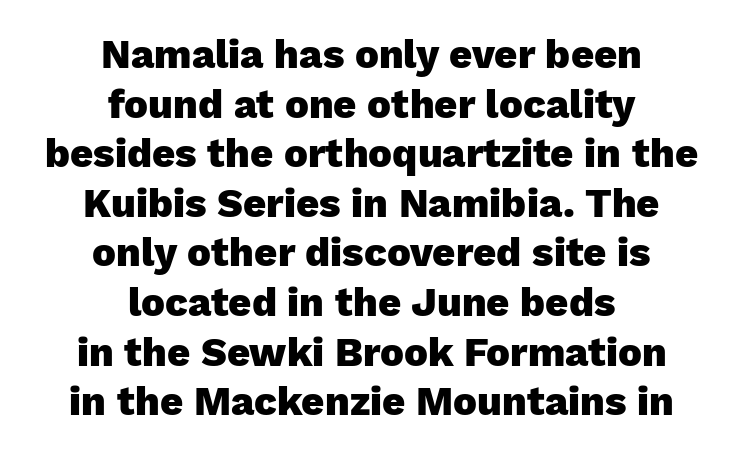
This is heavy type, rendered in bold. Underline: absent. The passage shown is typed in a proportional face where columns would drift. Nope, no serifs anywhere on these letters. Vertical strokes here are truly vertical.
